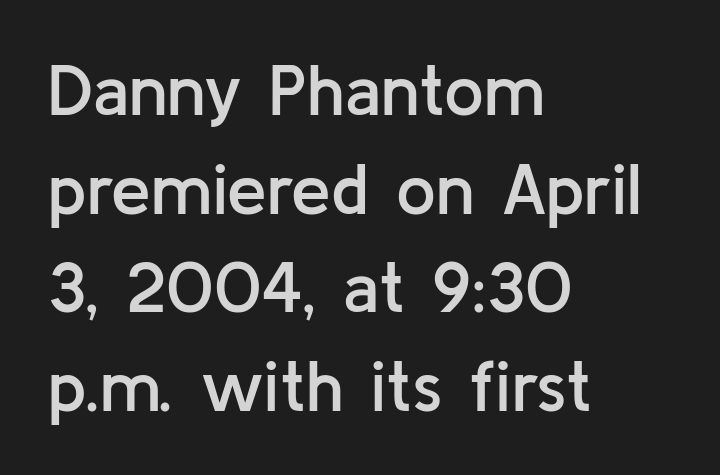
Q: Is the text bold? A: Semi-bold.
Q: Is the text italic (slanted)? A: No, it is upright.
Q: Is the typeface a serif or a sans-serif typeface? A: Sans-serif.
Q: Is the text underlined? A: No.
Q: How is the paragraph aligned? A: Left-aligned.
Q: Is the spacing between letters normal or unusually wide? A: Normal.
Q: Is the spacing between lines tight, normal or loose? A: Normal.
Q: Width (condensed, normal, or wide)? A: Normal.
Q: Stroke contrast? A: Low.
Q: x-height? A: Medium.
Q: Monospaced? A: No.
